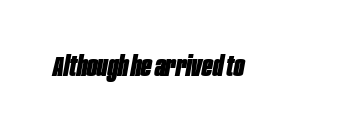
The image shows 28 px heavy, condensed type, italic (leaning right); set normal letter spacing, not underlined; low stroke contrast and a large x-height.
